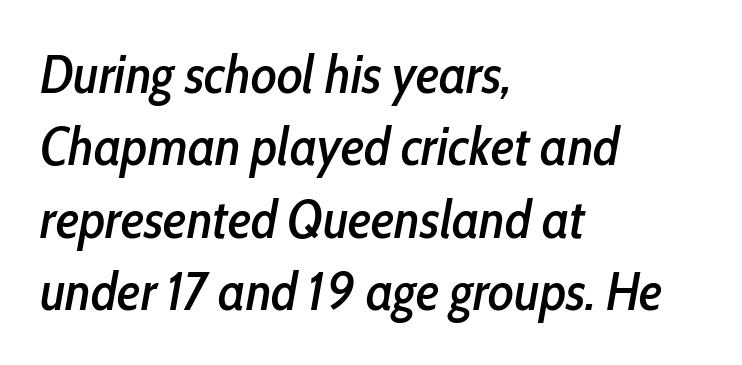
Q: Is the text italic (slanted)? A: Yes, it leans right by about 10 degrees.
Q: Is the text underlined? A: No.
Q: How is the paragraph aligned? A: Left-aligned.
Q: Is the spacing between letters normal or unusually wide? A: Normal.
Q: Is the spacing between lines tight, normal or loose? A: Normal.
Q: Width (condensed, normal, or wide)? A: Condensed.
Q: Stroke contrast? A: Low.
Q: x-height? A: Medium.
Q: Monospaced? A: No.
